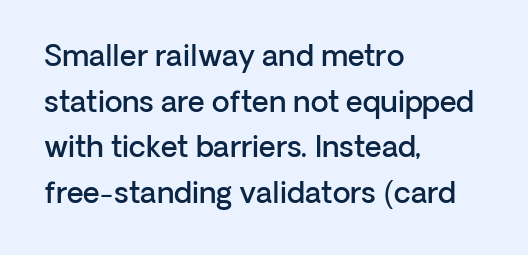
The image shows 29 px semibold sans-serif type, upright; set left-aligned, normal line spacing (1.57x), normal letter spacing, not underlined; low stroke contrast and a medium x-height.
